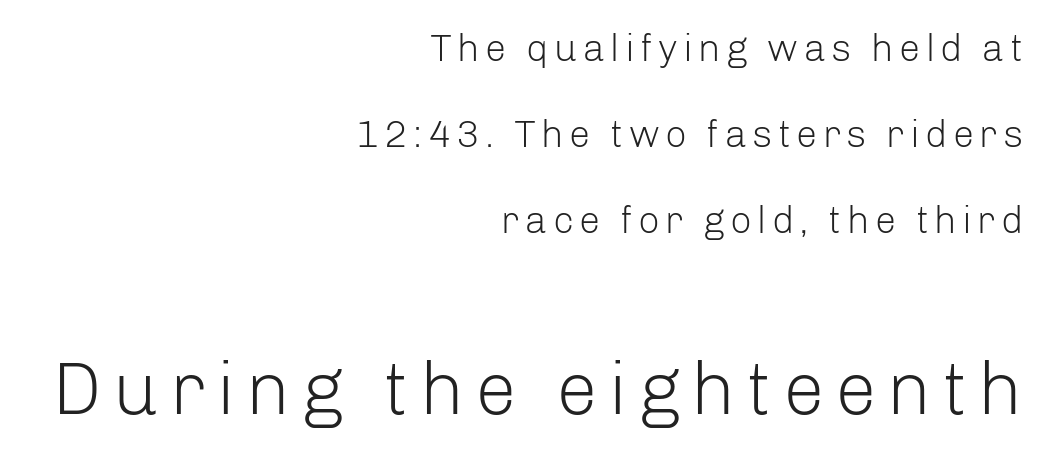
Is the stroke heavy? The answer is a plain regular-or-lighter. A flush-right, rag-left setting is used for this passage. You can tell it's not italic because the verticals are truly vertical. Quick note: interline space is abundant. Which chunk is bigger? The second one — the bottom block dwarfs the top. Nobody drew a line under any word here.
